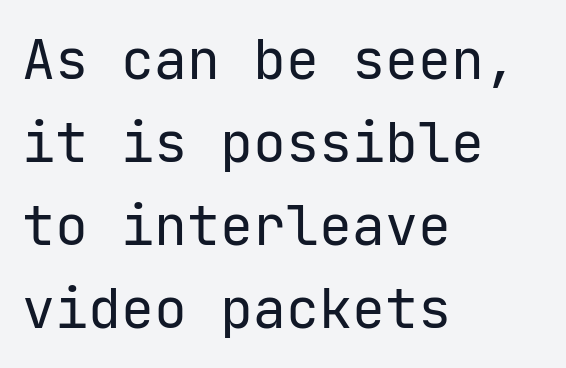
The image shows 55 px regular-weight sans-serif type, upright; set left-aligned, normal line spacing (1.51x), normal letter spacing, not underlined; low stroke contrast and a medium x-height.
